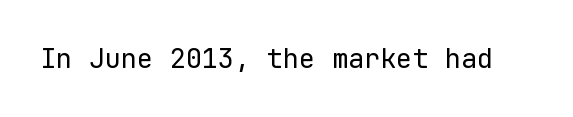
Has an underline been added? It has not. The type is set solid horizontally, with unmodified tracking. The characters are drawn with everyday or finer stroke widths. Every character sits straight up, as roman type does.
